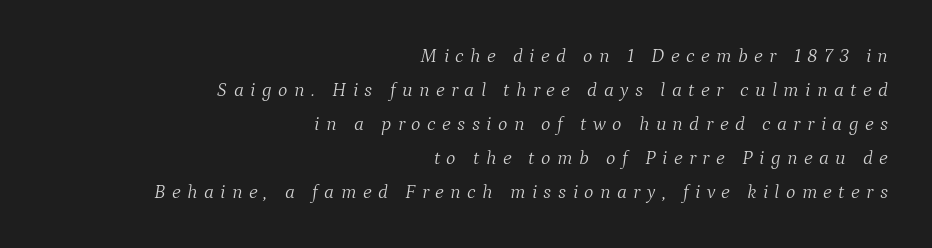
Q: Is the text bold? A: No.
Q: Is the text italic (slanted)? A: Yes, it leans right by about 9 degrees.
Q: Is the text underlined? A: No.
Q: How is the paragraph aligned? A: Right-aligned.
Q: Is the spacing between letters normal or unusually wide? A: Unusually wide.
Q: Is the spacing between lines tight, normal or loose? A: Normal.
